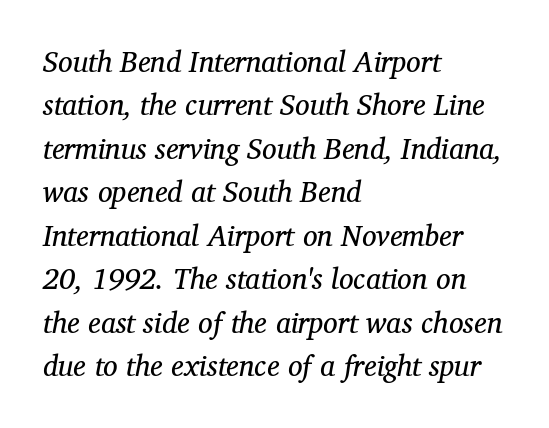
{"serif": "yes", "italic": "yes", "lean": "right", "slant_degrees": 12, "bold": "no", "weight": "regular", "width": "normal", "stroke_contrast": "medium", "x_height": "medium", "monospaced": "no", "underline": "no", "align": "left", "line_spacing": "normal", "line_spacing_ratio": 1.5, "letter_spacing": "normal", "letter_spacing_em": 0.0, "glyph_px": 29}
